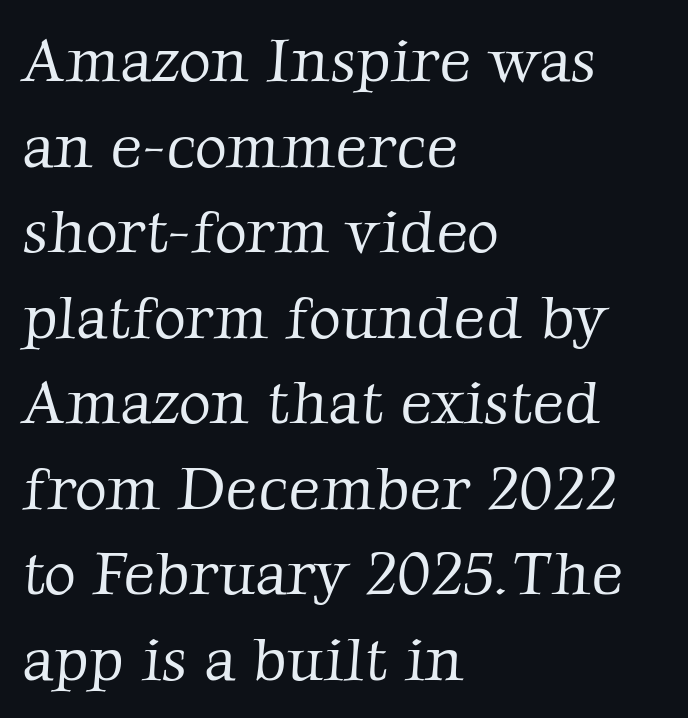
I'd call this a serif setting — the letters wear small feet. Weight: in the light-to-regular range. Looks like regular typesetting: each glyph gets only the width it needs. Which margin do the lines hug? The left one — the right edge is uneven. Is there much room between lines? A standard amount, neither cramped nor airy. Inter-character spacing is left at the font's built-in metrics.
